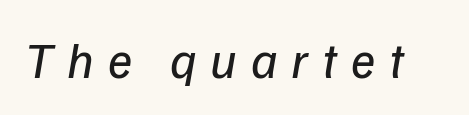
The image shows 51 px regular-weight sans-serif type; set unusually wide letter spacing (+0.27 em), not underlined; low stroke contrast and a medium x-height.
